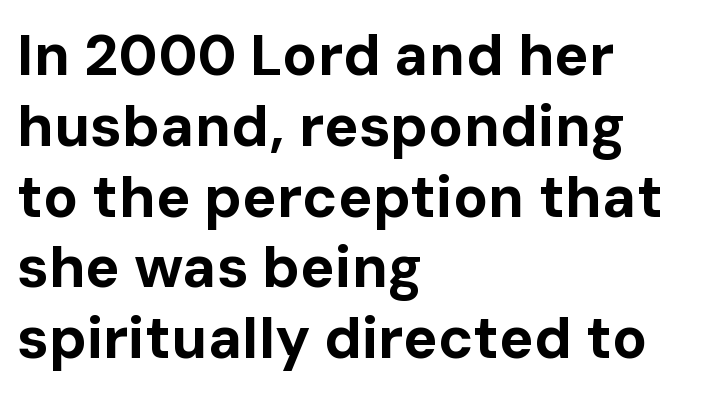
The area under the type is left untouched. In CSS terms this would be text-align: left. Its strokes are broad and dark, the hallmark of bold type. Short note: letters normally spaced. Serif or sans? Sans — the stroke terminals are bare. Character widths vary here, with narrow letters taking less room than wide ones.
